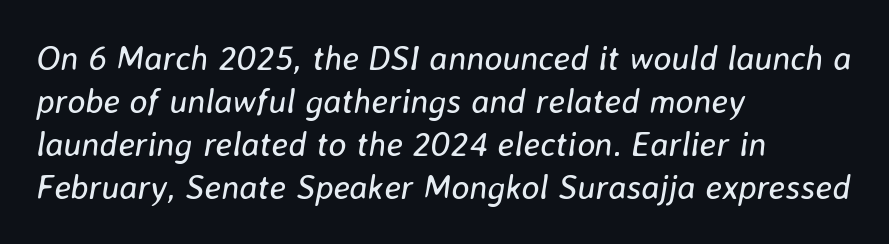
Q: Is the text bold? A: No.
Q: Is the text italic (slanted)? A: Yes, it leans right by about 8 degrees.
Q: Is the text underlined? A: No.
Q: How is the paragraph aligned? A: Left-aligned.
Q: Is the spacing between letters normal or unusually wide? A: Normal.
Q: Is the spacing between lines tight, normal or loose? A: Normal.
Q: Width (condensed, normal, or wide)? A: Normal.
Q: Stroke contrast? A: Low.
Q: x-height? A: Medium.
Q: Monospaced? A: No.
